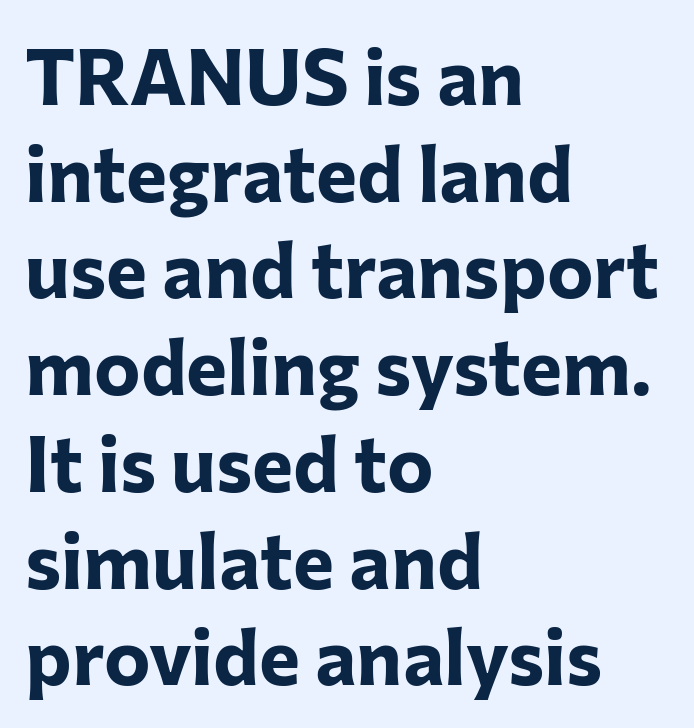
The image shows 78 px bold sans-serif type, upright; set left-aligned, line spacing 1.24x, normal letter spacing, not underlined; low stroke contrast and a medium x-height.
